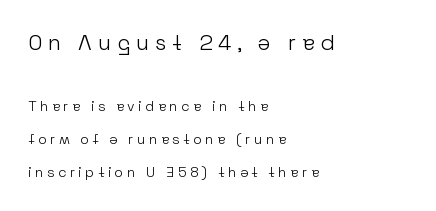
{"italic": "no", "bold": "no", "underline": "no", "align": "left", "line_spacing": "loose", "line_spacing_ratio": 2.35, "letter_spacing": "wide", "letter_spacing_em": 0.25, "larger_block": "first", "size_ratio": 1.57, "glyph_px": 22}
